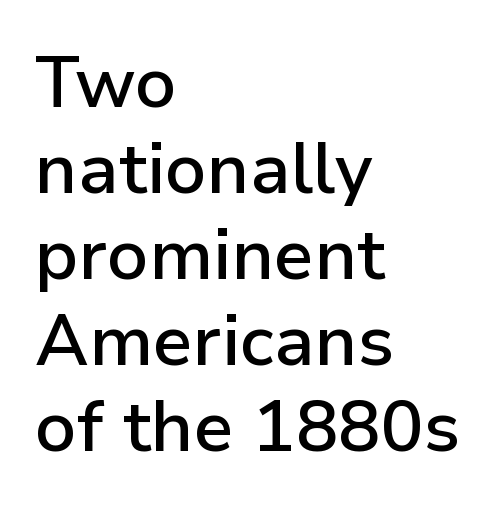
{"serif": "no", "italic": "no", "bold": "semi", "weight": "semibold", "width": "normal", "stroke_contrast": "low", "x_height": "medium", "monospaced": "no", "underline": "no", "align": "left", "line_spacing_ratio": 1.21, "letter_spacing": "normal", "letter_spacing_em": 0.0, "glyph_px": 71}
